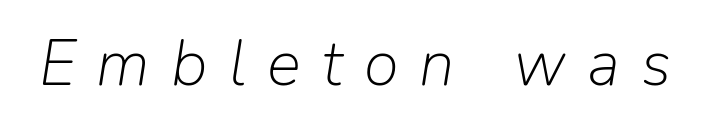
Clear beneath every line of the passage. In terms of posture, this sample is oblique. Here the designer chose a conventional face with non-uniform glyph widths. The face looks like a standard text weight, possibly lighter. The type is letterspaced generously, with wide tracking.
